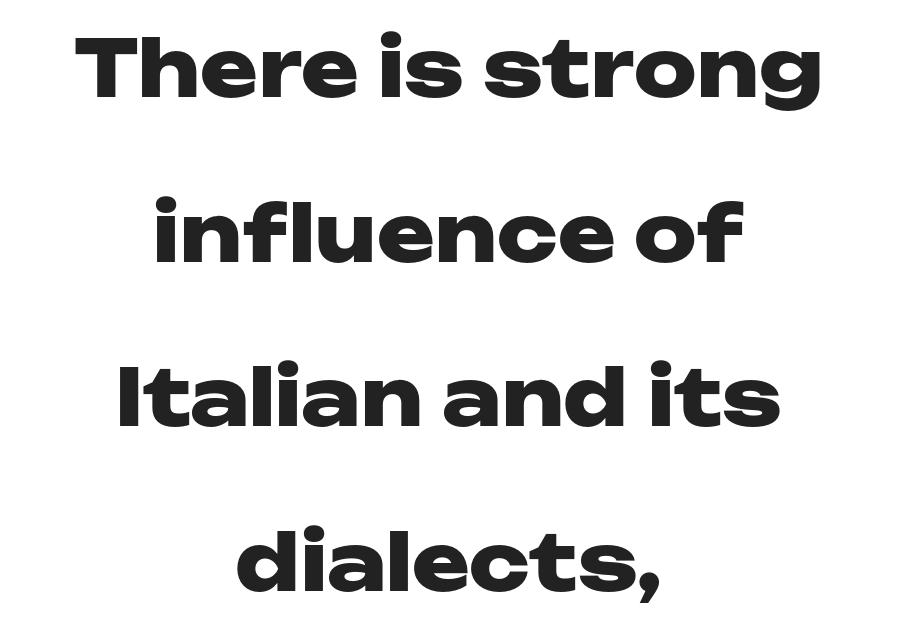
Q: Is the text bold? A: Yes.
Q: Is the text italic (slanted)? A: No, it is upright.
Q: Is the typeface a serif or a sans-serif typeface? A: Sans-serif.
Q: Is the text underlined? A: No.
Q: How is the paragraph aligned? A: Centered.
Q: Is the spacing between letters normal or unusually wide? A: Normal.
Q: Is the spacing between lines tight, normal or loose? A: Loose.
Q: Width (condensed, normal, or wide)? A: Wide.
Q: Stroke contrast? A: Low.
Q: x-height? A: Medium.
Q: Monospaced? A: No.
